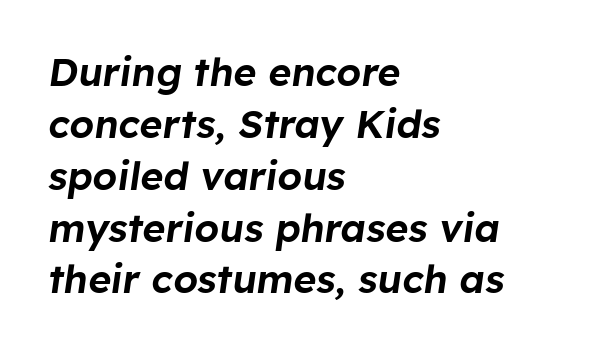
The glyphs are unaccompanied by any horizontal stroke below them. This sample has the flowing, uneven cadence of proportional lettering. Default kerning and tracking; the words read as compact shapes. Leading matches the norm, producing a regular column. Horizontally, the lines are justified to the leading edge only. If you drew a line through each stem, it would be angled.
